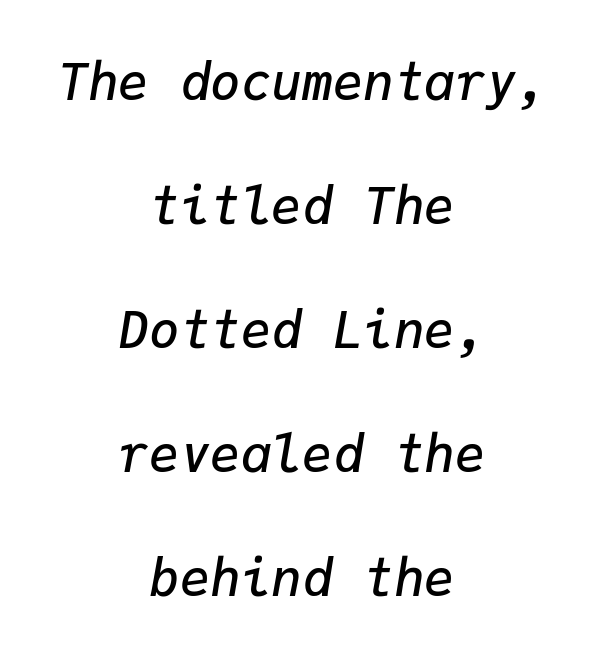
Q: Is the text bold? A: Semi-bold.
Q: Is the text italic (slanted)? A: Yes, it leans right by about 9 degrees.
Q: Is the text underlined? A: No.
Q: How is the paragraph aligned? A: Centered.
Q: Is the spacing between letters normal or unusually wide? A: Normal.
Q: Is the spacing between lines tight, normal or loose? A: Loose.
Q: Width (condensed, normal, or wide)? A: Normal.
Q: Stroke contrast? A: Low.
Q: x-height? A: Medium.
Q: Monospaced? A: Yes.
